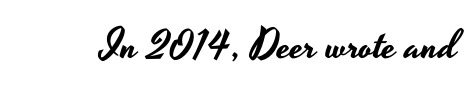
The image shows 41 px wide sans-serif type; set normal letter spacing, not underlined; low stroke contrast and a small x-height.
